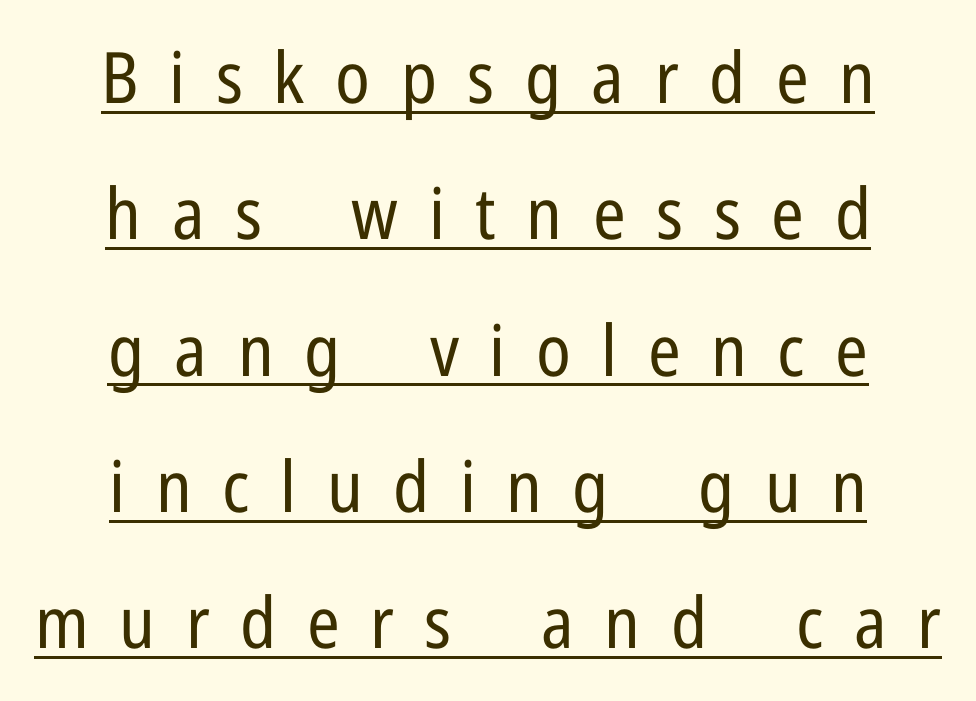
{"serif": "no", "italic": "no", "bold": "no", "weight": "regular", "width": "condensed", "stroke_contrast": "low", "x_height": "medium", "monospaced": "no", "underline": "yes", "align": "center", "line_spacing": "loose", "line_spacing_ratio": 1.92, "letter_spacing": "wide", "letter_spacing_em": 0.43, "glyph_px": 71}
